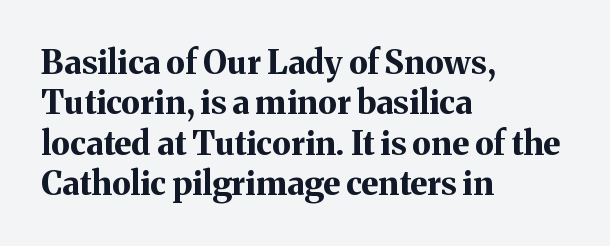
Character widths vary here, with narrow letters taking less room than wide ones. The font family rendered here belongs to the serif group. Summary of weight: heavy, a full bold. Style check: upright.
